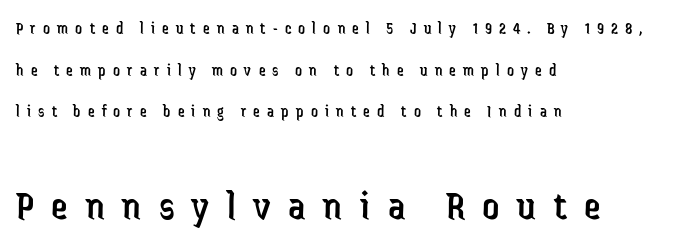
{"serif": "no", "italic": "no", "bold": "no", "weight": "regular", "width": "condensed", "stroke_contrast": "low", "x_height": "medium", "monospaced": "no", "underline": "no", "align": "left", "line_spacing": "loose", "line_spacing_ratio": 2.45, "letter_spacing": "wide", "letter_spacing_em": 0.42, "larger_block": "second", "size_ratio": 2.47, "glyph_px": 42}
